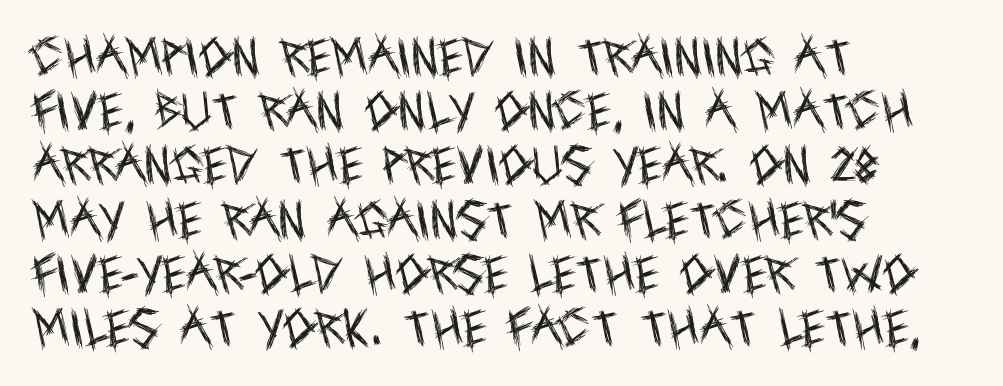
{"serif": "no", "italic": "no", "bold": "no", "weight": "regular", "width": "condensed", "x_height": "large", "monospaced": "no", "underline": "no", "align": "left", "line_spacing": "normal", "line_spacing_ratio": 1.29, "letter_spacing": "normal", "letter_spacing_em": 0.0, "glyph_px": 42}
